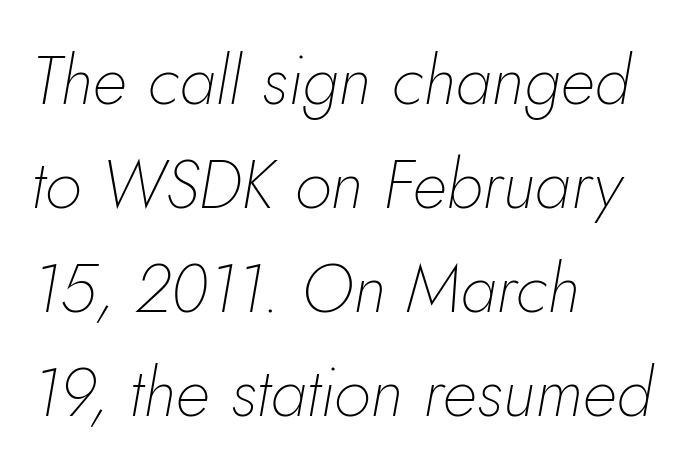
The image shows 68 px thin type, italic (leaning right); set left-aligned, normal line spacing (1.53x), normal letter spacing, not underlined; low stroke contrast and a small x-height.
